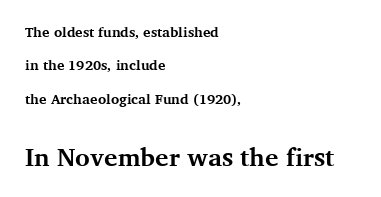
The image shows 25 px bold type, upright; set left-aligned, loose line spacing (2.38x), normal letter spacing, not underlined; the second (bottom) block is 1.79x larger.
